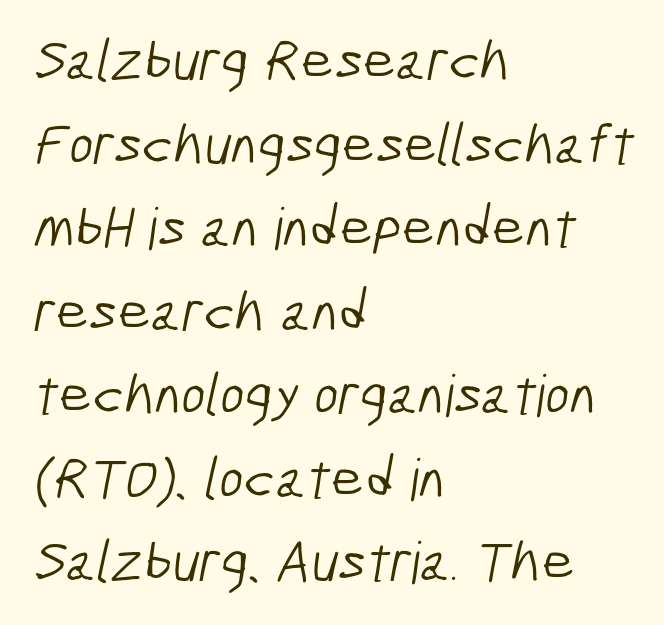
The image shows 58 px light, condensed sans-serif type; set left-aligned, normal line spacing (1.44x), normal letter spacing, not underlined; low stroke contrast and a medium x-height.
